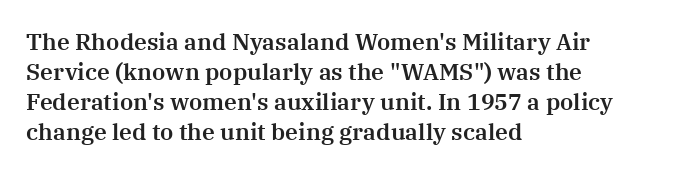
The rendering keeps characters at their native spacing. The string is rendered with underlining switched off. It's the straight-up-and-down kind of type. The paragraph has a hard left edge and a soft right edge. One glance says typical: line gaps are just what's usual.
